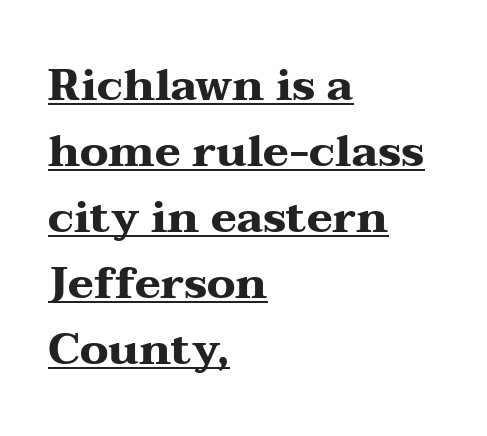
The image shows 44 px heavy, wide serif type, upright; set left-aligned, normal line spacing (1.5x), normal letter spacing, underlined; medium stroke contrast and a medium x-height.
